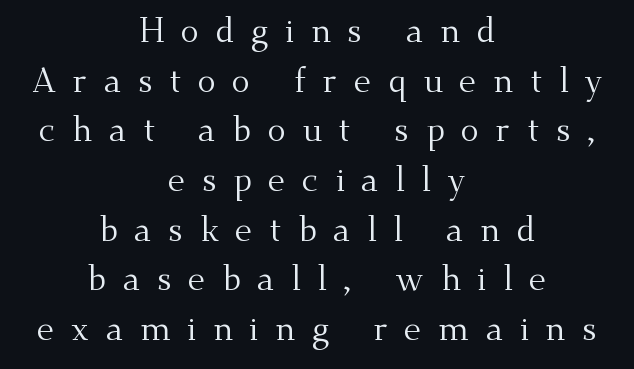
Q: Is the text bold? A: No.
Q: Is the text italic (slanted)? A: No, it is upright.
Q: Is the typeface a serif or a sans-serif typeface? A: Serif.
Q: Is the text underlined? A: No.
Q: How is the paragraph aligned? A: Centered.
Q: Is the spacing between letters normal or unusually wide? A: Unusually wide.
Q: Is the spacing between lines tight, normal or loose? A: Normal.
Q: Width (condensed, normal, or wide)? A: Normal.
Q: Stroke contrast? A: Medium.
Q: x-height? A: Small.
Q: Monospaced? A: No.
